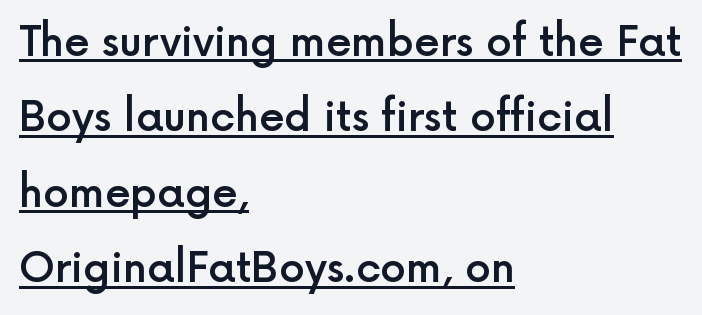
The image shows 41 px semibold sans-serif type, upright; set left-aligned, line spacing 1.84x, normal letter spacing, underlined; a medium x-height.
